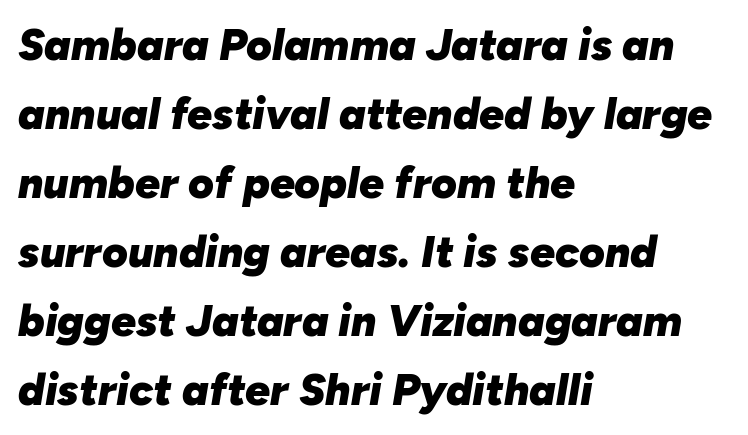
{"italic": "yes", "lean": "right", "slant_degrees": 10, "bold": "yes", "weight": "heavy", "width": "normal", "stroke_contrast": "low", "x_height": "medium", "monospaced": "no", "underline": "no", "align": "left", "line_spacing": "normal", "line_spacing_ratio": 1.57, "letter_spacing": "normal", "letter_spacing_em": 0.0, "glyph_px": 44}
